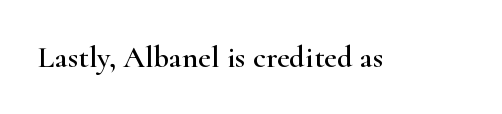
Note the varied advance widths — an 'i' is clearly narrower than an 'm'. The designer went with a serif here, giving each stem small feet. A clean baseline with only descenders dipping below it. Posture: upright roman. The type is set solid horizontally, with unmodified tracking.
